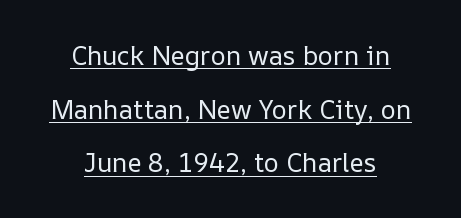
Q: Is the text bold? A: No.
Q: Is the text italic (slanted)? A: No, it is upright.
Q: Is the text underlined? A: Yes.
Q: How is the paragraph aligned? A: Centered.
Q: Is the spacing between letters normal or unusually wide? A: Normal.
Q: Is the spacing between lines tight, normal or loose? A: Loose.
